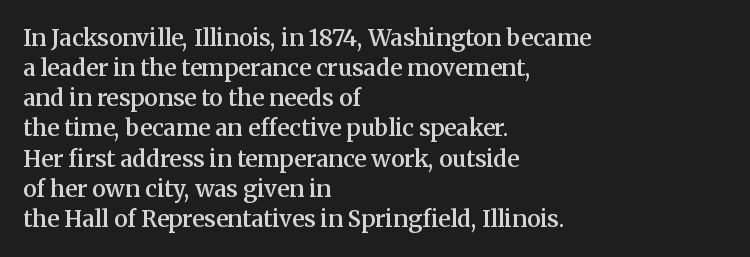
How are the letters spaced? Ordinarily, with no added tracking. Ordinary non-slanted type is in use. Notice the strokes are somewhat thickened but not fully heavy: this is a semibold. Descenders are the only things crossing below the line.
